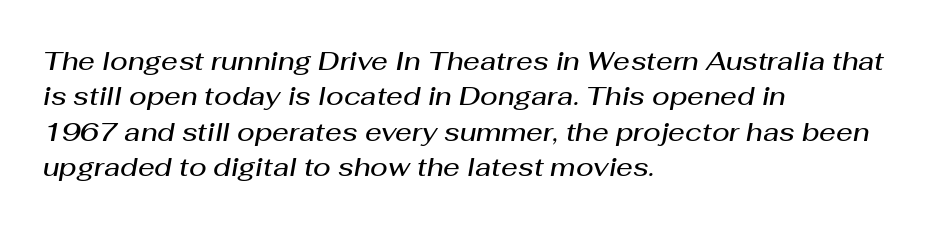
Q: Is the text bold? A: Semi-bold.
Q: Is the text italic (slanted)? A: Yes, it leans right by about 10 degrees.
Q: Is the text underlined? A: No.
Q: How is the paragraph aligned? A: Left-aligned.
Q: Is the spacing between letters normal or unusually wide? A: Normal.
Q: Is the spacing between lines tight, normal or loose? A: Normal.
